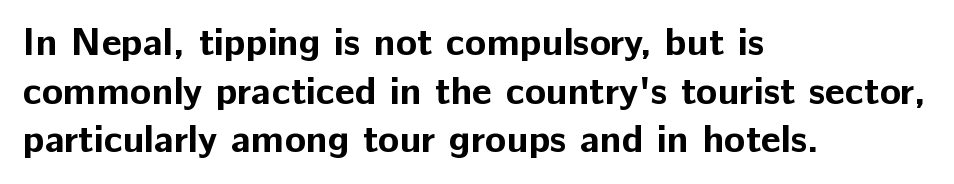
Chunky letters — that's bold for sure. Style check: upright. What's the leading like? Ordinary, nothing unusual. Each line starts at the same left margin while the right side varies.
